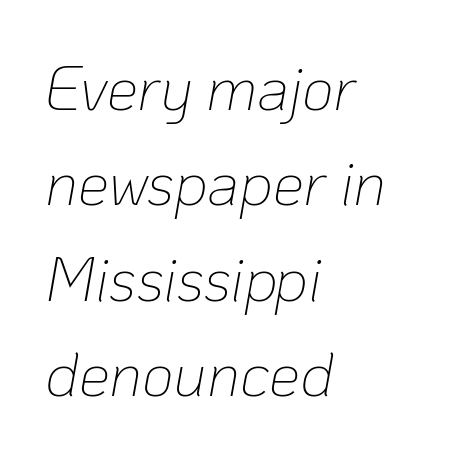
Varying glyph widths throughout — classic text-font behaviour. No word sits above an underline. The text carries the slant typical of an italic or oblique font. Left-aligned paragraph, ragged on the right.
